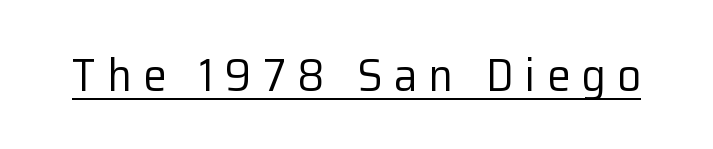
{"serif": "no", "italic": "no", "bold": "no", "weight": "regular", "width": "normal", "stroke_contrast": "low", "x_height": "medium", "monospaced": "no", "underline": "yes", "letter_spacing": "wide", "letter_spacing_em": 0.24, "glyph_px": 47}
